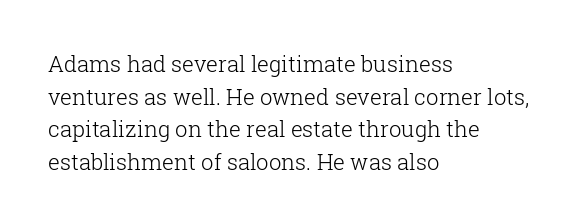
Q: Is the text bold? A: No.
Q: Is the text italic (slanted)? A: No, it is upright.
Q: Is the text underlined? A: No.
Q: How is the paragraph aligned? A: Left-aligned.
Q: Is the spacing between letters normal or unusually wide? A: Normal.
Q: Is the spacing between lines tight, normal or loose? A: Normal.
